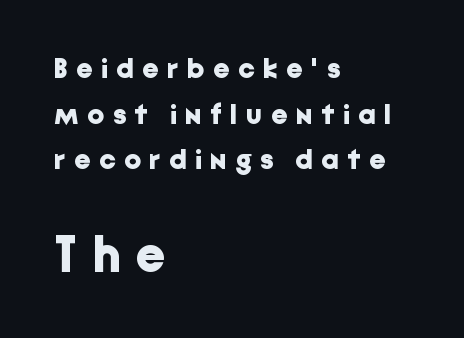
Q: Is the text bold? A: Yes.
Q: Is the text italic (slanted)? A: No, it is upright.
Q: Is the typeface a serif or a sans-serif typeface? A: Sans-serif.
Q: Is the text underlined? A: No.
Q: How is the paragraph aligned? A: Left-aligned.
Q: Is the spacing between letters normal or unusually wide? A: Unusually wide.
Q: Is the spacing between lines tight, normal or loose? A: Normal.
Q: Which block of text is set in a larger size, the first (top) or the second (bottom)? A: The second (bottom) one.
Q: Width (condensed, normal, or wide)? A: Normal.
Q: Stroke contrast? A: Low.
Q: x-height? A: Medium.
Q: Monospaced? A: No.
